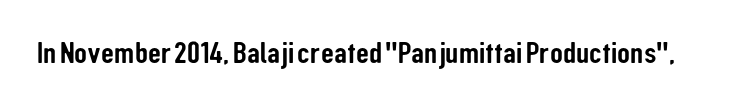
The image shows 32 px condensed sans-serif type, upright; set normal letter spacing, not underlined; low stroke contrast and a medium x-height.
